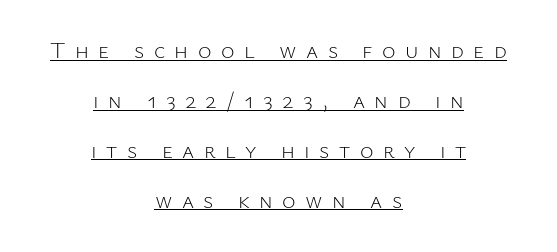
{"italic": "no", "bold": "no", "underline": "yes", "align": "center", "line_spacing": "loose", "line_spacing_ratio": 2.17, "letter_spacing": "wide", "letter_spacing_em": 0.41, "glyph_px": 23}
